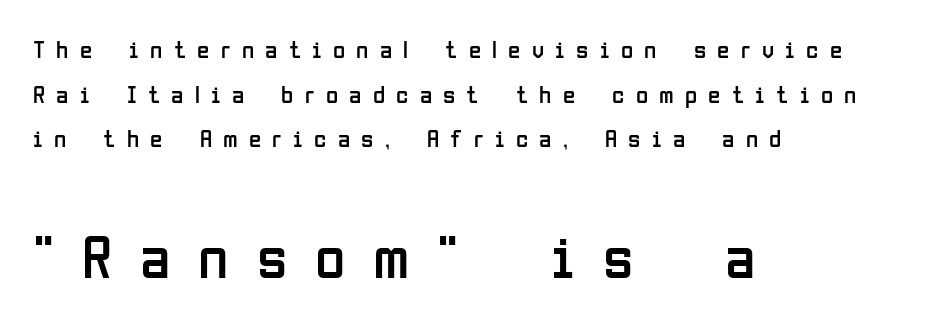
The font's upright variant was chosen for this text. A typesetter would call this proportional, since set widths differ per character. Bare-footed words on every line. Substantial extra tracking has been applied to these lines. Caption: upper text group reduced, lower text group enlarged.
